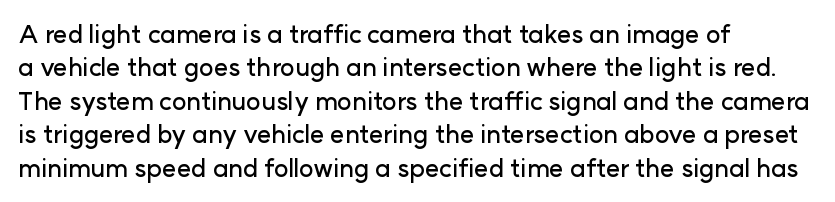
Students, observe: this is what conventionally led text looks like. Observe the ordinary spacing: letters are neighbours, not strangers. Designer's note — italics off, roman on. The specimen omits any rule beneath the text block's lines.
